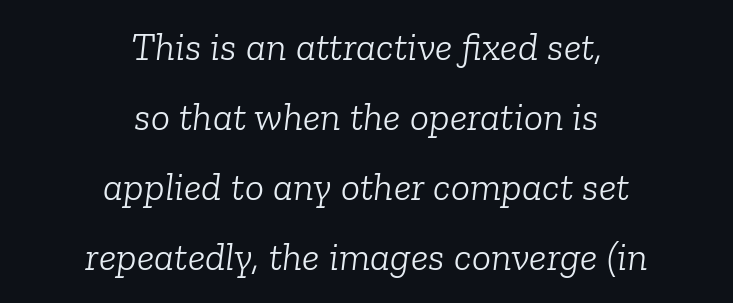
The image shows 40 px light serif type, italic (leaning right); set centered, line spacing 1.75x, normal letter spacing, not underlined; low stroke contrast and a medium x-height.
